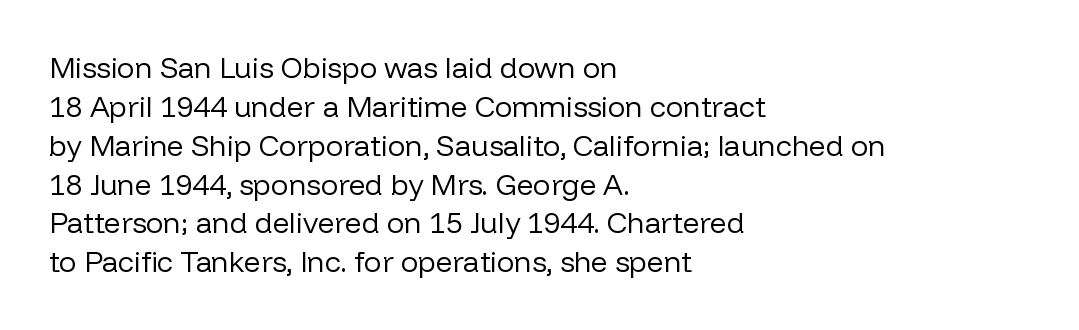
{"serif": "no", "italic": "no", "bold": "no", "weight": "regular", "width": "normal", "stroke_contrast": "low", "x_height": "medium", "monospaced": "no", "underline": "no", "align": "left", "line_spacing": "normal", "line_spacing_ratio": 1.34, "letter_spacing": "normal", "letter_spacing_em": 0.0, "glyph_px": 29}
